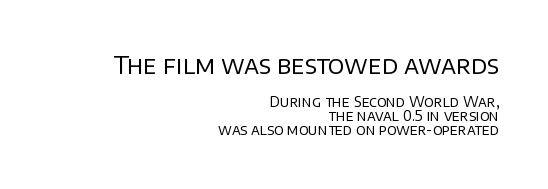
The horizontal fit of the characters is conventional and even. The initial chunk of copy outweighs the following chunk in type size. Is this a heavy cut? Hardly; it is regular or lighter. This sample uses an upright cut, with every glyph sitting square on the baseline. The space between consecutive lines is stingy.
